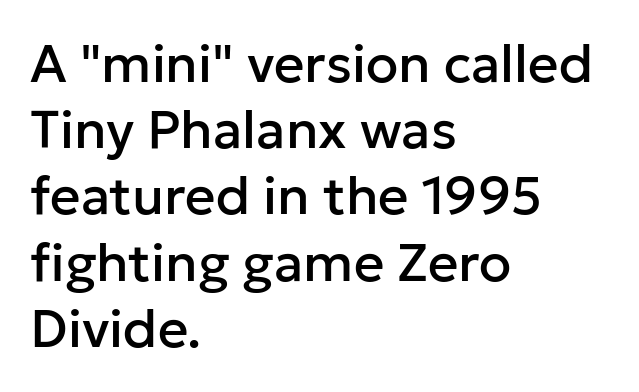
The paragraph shown leans on its left margin. The lines sit at an ordinary, default distance from one another. Classification — sans serif. Here the designer chose a conventional face with non-uniform glyph widths.
